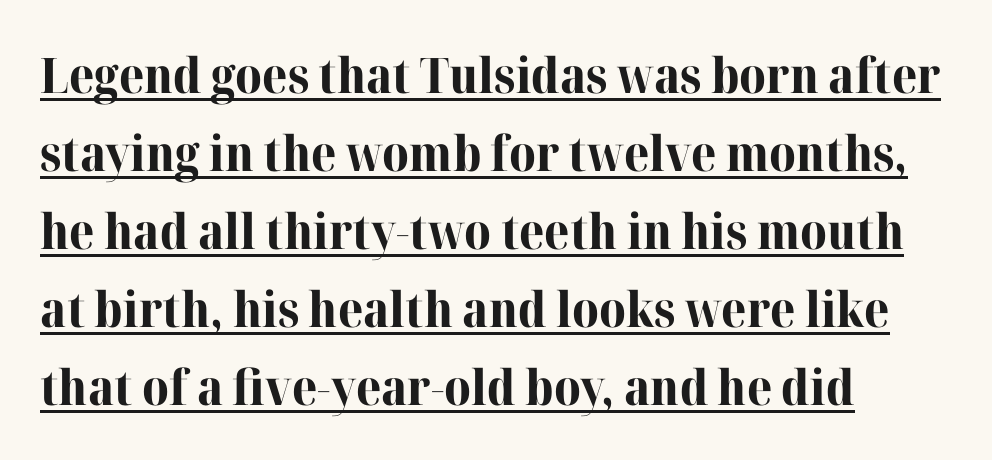
{"serif": "yes", "italic": "no", "bold": "yes", "weight": "bold", "width": "normal", "stroke_contrast": "high", "x_height": "medium", "monospaced": "no", "underline": "yes", "align": "left", "line_spacing": "normal", "line_spacing_ratio": 1.59, "letter_spacing": "normal", "letter_spacing_em": 0.0, "glyph_px": 49}
